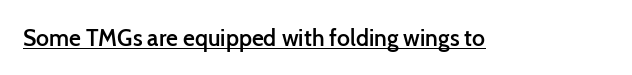
Q: Is the text bold? A: Semi-bold.
Q: Is the text italic (slanted)? A: No, it is upright.
Q: Is the text underlined? A: Yes.
Q: Is the spacing between letters normal or unusually wide? A: Normal.
